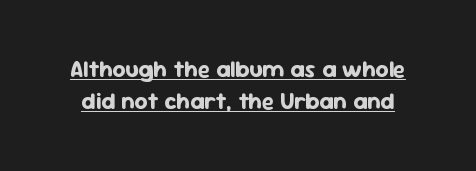
{"italic": "no", "bold": "yes", "underline": "yes", "line_spacing": "normal", "line_spacing_ratio": 1.4, "letter_spacing": "normal", "letter_spacing_em": 0.0, "glyph_px": 23}
